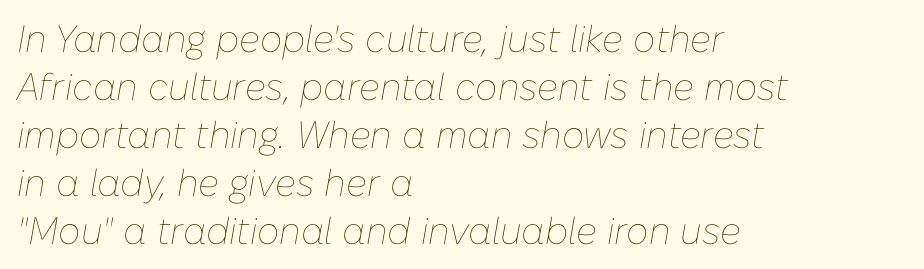
Q: Is the text bold? A: No.
Q: Is the text italic (slanted)? A: Yes, it leans right by about 10 degrees.
Q: Is the text underlined? A: No.
Q: How is the paragraph aligned? A: Left-aligned.
Q: Is the spacing between letters normal or unusually wide? A: Normal.
Q: Is the spacing between lines tight, normal or loose? A: Normal.
Q: Width (condensed, normal, or wide)? A: Normal.
Q: Stroke contrast? A: Low.
Q: x-height? A: Medium.
Q: Monospaced? A: No.
